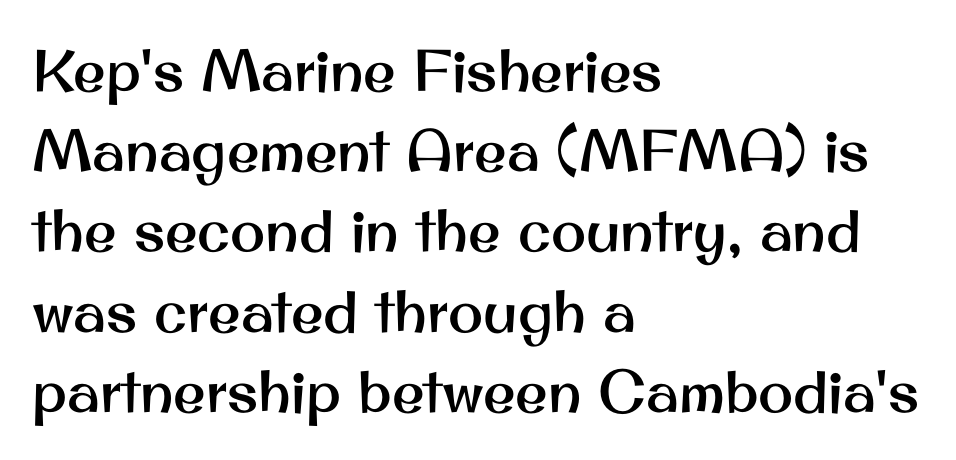
This sample uses a sans-serif face. These lines are set flush left with a ragged right edge. The words here are not underlined. The type sits square on the baseline with zero lean.
